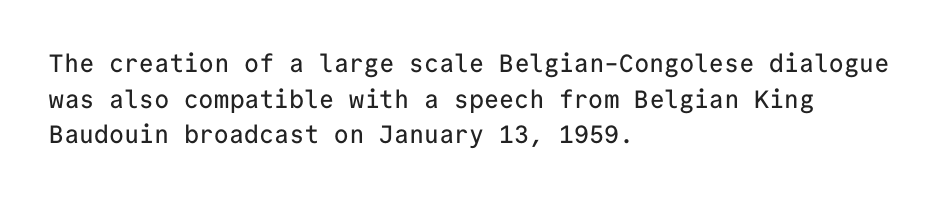
Q: Is the text italic (slanted)? A: No, it is upright.
Q: Is the text underlined? A: No.
Q: How is the paragraph aligned? A: Left-aligned.
Q: Is the spacing between letters normal or unusually wide? A: Normal.
Q: Is the spacing between lines tight, normal or loose? A: Normal.
